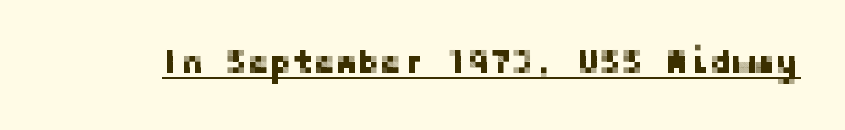
Q: Is the text italic (slanted)? A: No, it is upright.
Q: Is the typeface a serif or a sans-serif typeface? A: Sans-serif.
Q: Is the text underlined? A: Yes.
Q: Is the spacing between letters normal or unusually wide? A: Normal.
Q: Width (condensed, normal, or wide)? A: Normal.
Q: Stroke contrast? A: Low.
Q: x-height? A: Medium.
